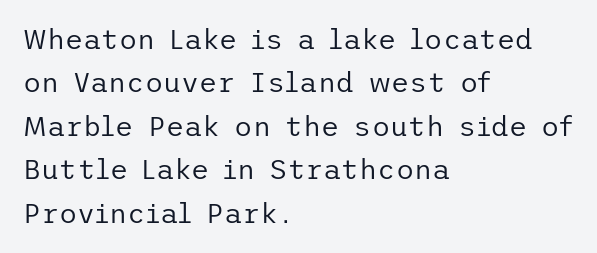
Ordinary non-slanted type is in use. Students, note that the glyphs here touch the page at normal intervals. Ink coverage per letter is moderate at most. Every row of glyphs begins at an identical x-position on the left. Nothing sits at the stroke ends, so this counts as sans-serif. The space beneath each line is pristine and unruled.
